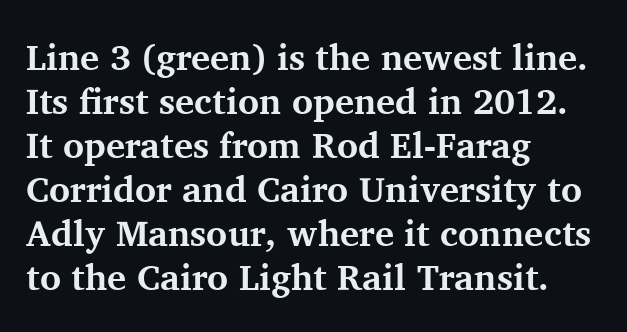
Q: Is the text bold? A: Yes.
Q: Is the text italic (slanted)? A: No, it is upright.
Q: Is the typeface a serif or a sans-serif typeface? A: Serif.
Q: Is the text underlined? A: No.
Q: How is the paragraph aligned? A: Left-aligned.
Q: Is the spacing between letters normal or unusually wide? A: Normal.
Q: Width (condensed, normal, or wide)? A: Normal.
Q: Stroke contrast? A: Medium.
Q: x-height? A: Medium.
Q: Monospaced? A: No.
